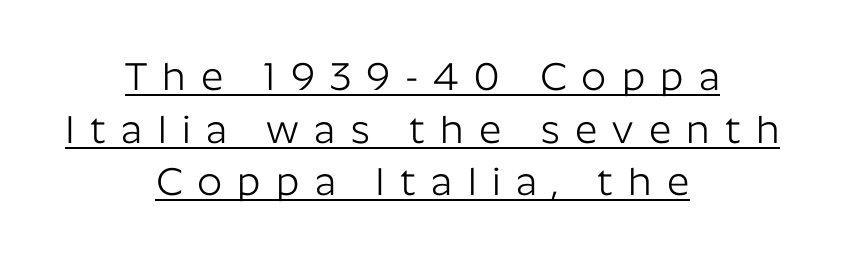
The image shows 39 px light sans-serif type, upright; set centered, normal line spacing (1.35x), unusually wide letter spacing (+0.39 em), underlined; low stroke contrast and a medium x-height.
